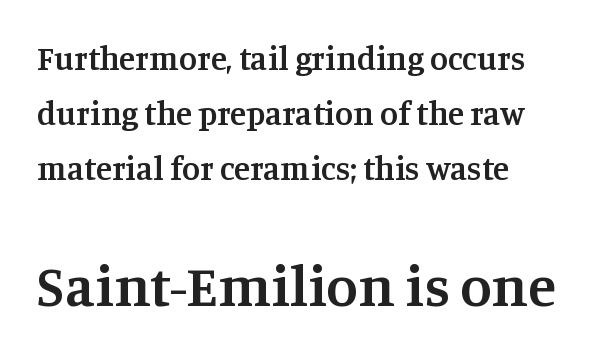
The image shows 58 px semibold serif type, upright; set normal line spacing (1.67x), normal letter spacing, not underlined; the second (bottom) block is 1.76x larger; medium stroke contrast and a large x-height.
